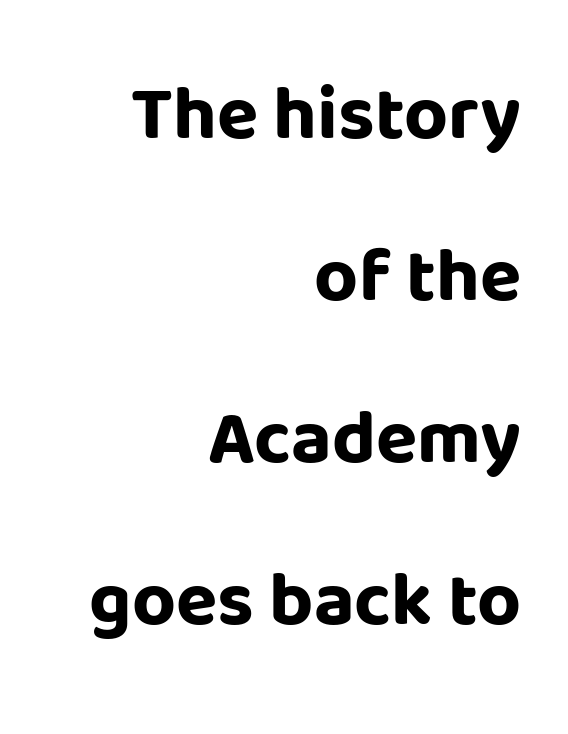
The image shows 76 px bold sans-serif type, upright; set right-aligned, loose line spacing (2.13x), normal letter spacing, not underlined; low stroke contrast and a large x-height.
